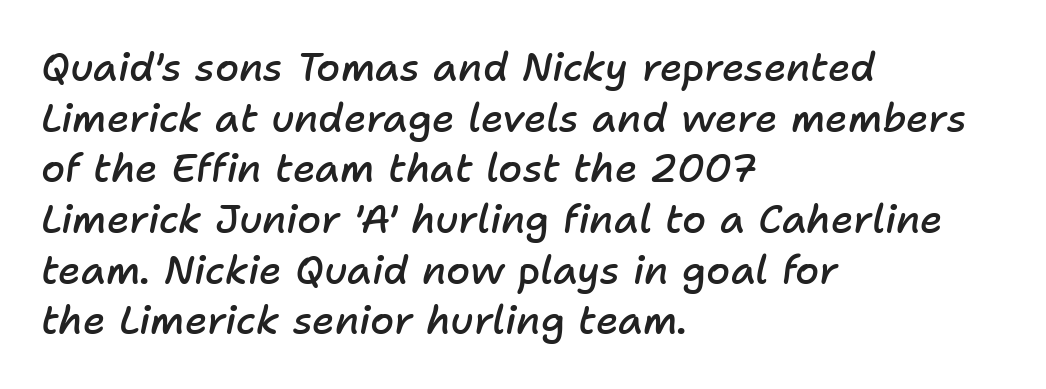
{"italic": "yes", "lean": "right", "slant_degrees": 11, "bold": "semi", "weight": "semibold", "width": "normal", "stroke_contrast": "low", "x_height": "medium", "monospaced": "no", "underline": "no", "align": "left", "line_spacing": "normal", "line_spacing_ratio": 1.3, "letter_spacing": "normal", "letter_spacing_em": 0.0, "glyph_px": 39}
